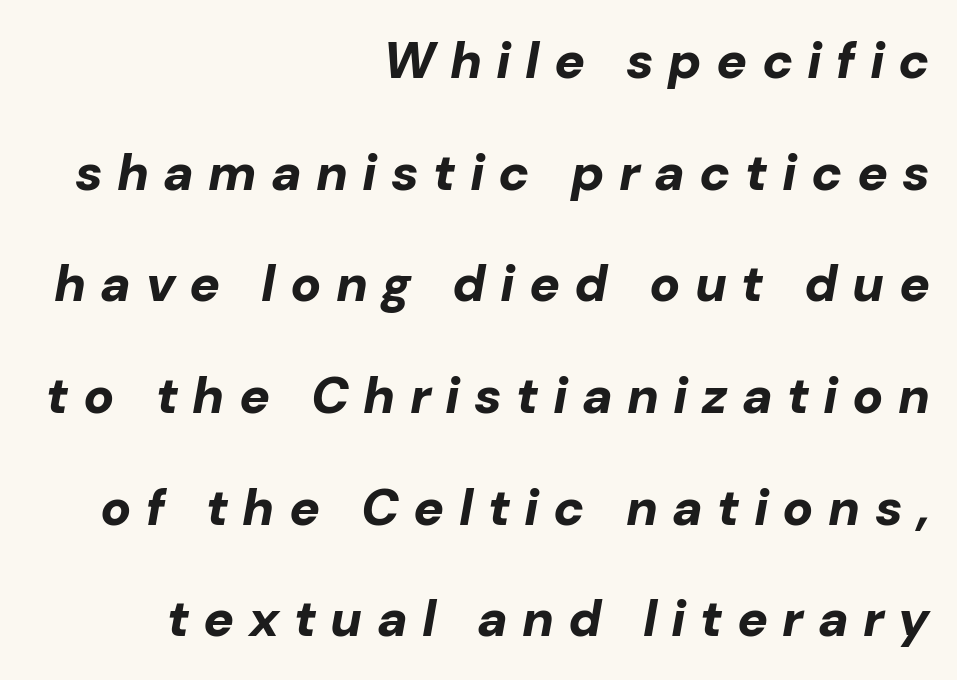
The image shows 51 px bold type, italic (leaning right); set right-aligned, loose line spacing (2.19x), unusually wide letter spacing (+0.28 em), not underlined; low stroke contrast and a medium x-height.
